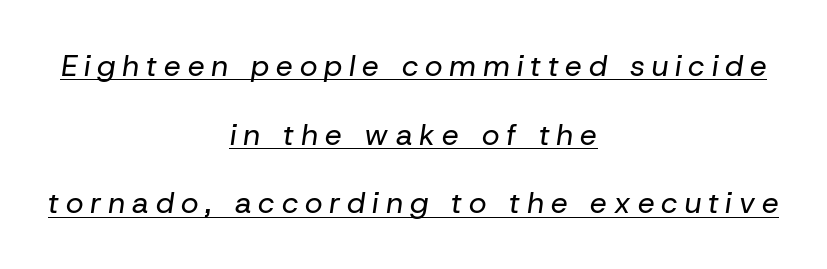
{"italic": "yes", "lean": "right", "slant_degrees": 8, "bold": "no", "weight": "regular", "width": "normal", "stroke_contrast": "low", "x_height": "medium", "monospaced": "no", "underline": "yes", "align": "center", "line_spacing": "loose", "line_spacing_ratio": 2.29, "letter_spacing": "wide", "letter_spacing_em": 0.23, "glyph_px": 30}
